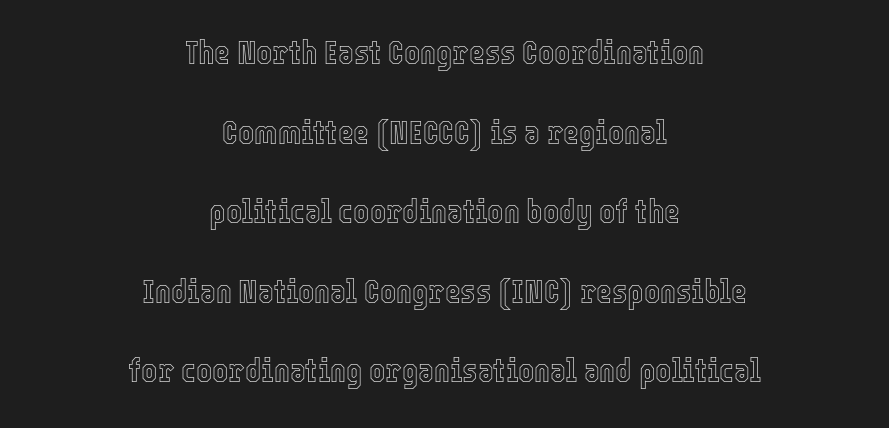
One-word summary of the alignment: center. The passage shown is typed in a proportional face where columns would drift. Does the leading feel generous? Absolutely, it's lavish. Letter spacing: default. Nobody drew a line under any word here. The type sits square on the baseline with zero lean.
